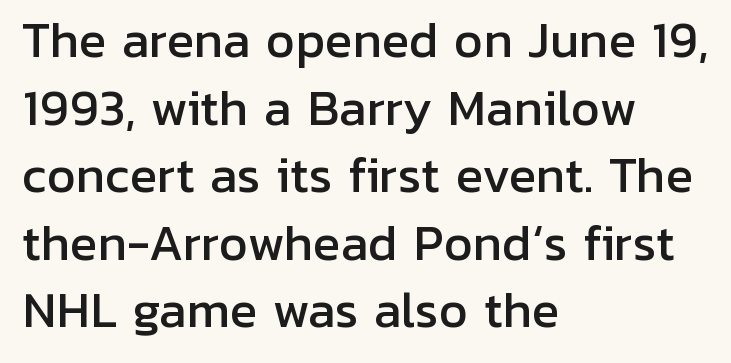
The image shows 46 px sans-serif type, upright; set left-aligned, normal line spacing (1.47x), normal letter spacing, not underlined; low stroke contrast and a medium x-height.
